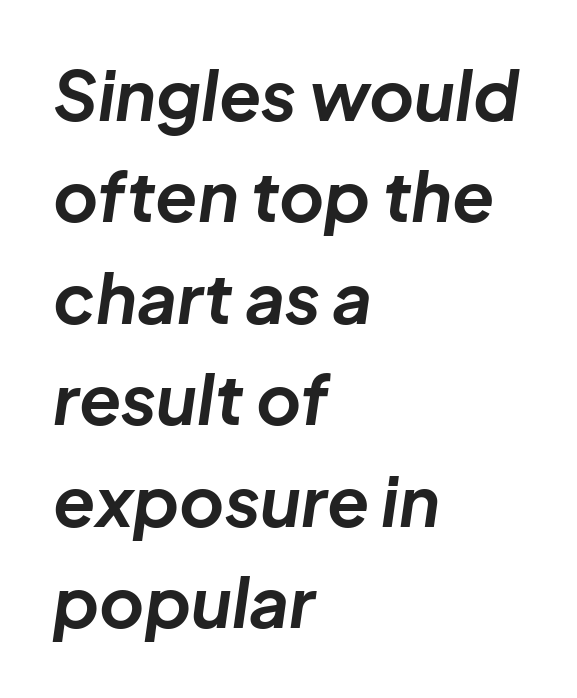
Q: Is the text bold? A: Yes.
Q: Is the text italic (slanted)? A: Yes, it leans right by about 8 degrees.
Q: Is the text underlined? A: No.
Q: How is the paragraph aligned? A: Left-aligned.
Q: Is the spacing between letters normal or unusually wide? A: Normal.
Q: Is the spacing between lines tight, normal or loose? A: Normal.
Q: Width (condensed, normal, or wide)? A: Normal.
Q: Stroke contrast? A: Low.
Q: x-height? A: Medium.
Q: Monospaced? A: No.
